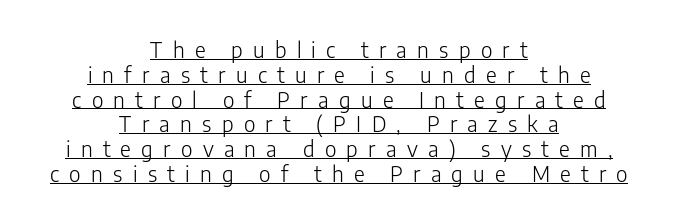
Q: Is the text bold? A: No.
Q: Is the text italic (slanted)? A: No, it is upright.
Q: Is the text underlined? A: Yes.
Q: How is the paragraph aligned? A: Centered.
Q: Is the spacing between letters normal or unusually wide? A: Unusually wide.
